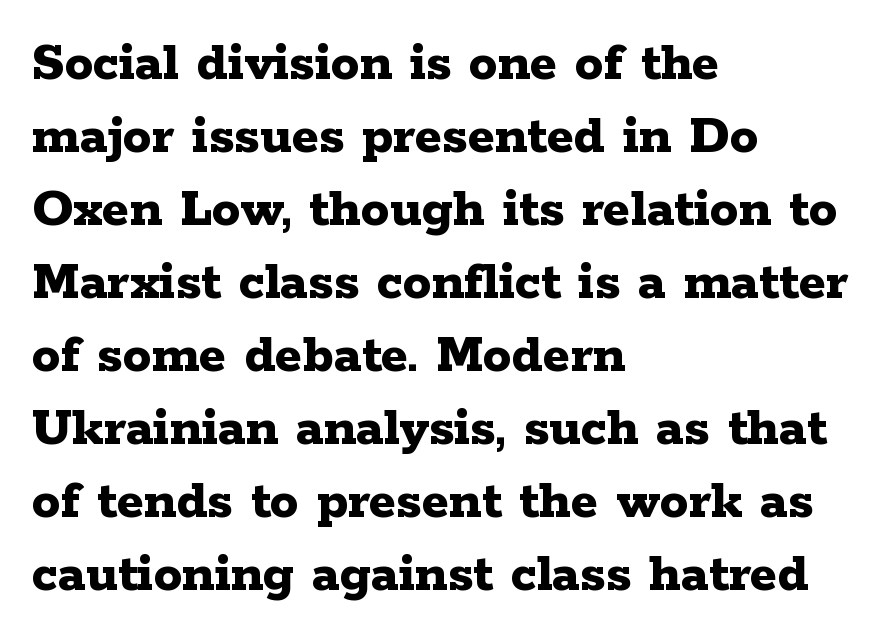
{"serif": "yes", "italic": "no", "bold": "yes", "weight": "bold", "width": "wide", "stroke_contrast": "low", "x_height": "medium", "monospaced": "no", "underline": "no", "align": "left", "line_spacing": "normal", "line_spacing_ratio": 1.28, "letter_spacing": "normal", "letter_spacing_em": 0.0, "glyph_px": 57}
